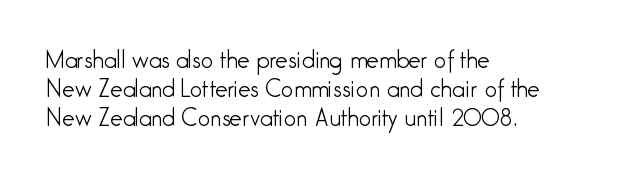
Q: Is the text bold? A: No.
Q: Is the text italic (slanted)? A: No, it is upright.
Q: Is the text underlined? A: No.
Q: How is the paragraph aligned? A: Left-aligned.
Q: Is the spacing between letters normal or unusually wide? A: Normal.
Q: Is the spacing between lines tight, normal or loose? A: Normal.
